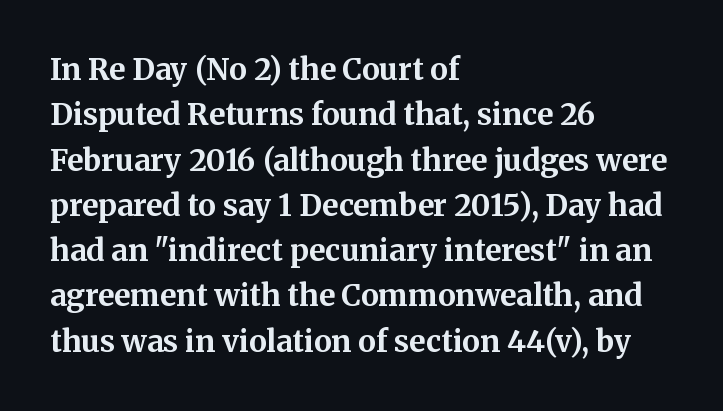
Q: Is the text bold? A: Yes.
Q: Is the text italic (slanted)? A: No, it is upright.
Q: Is the typeface a serif or a sans-serif typeface? A: Serif.
Q: Is the text underlined? A: No.
Q: How is the paragraph aligned? A: Left-aligned.
Q: Is the spacing between letters normal or unusually wide? A: Normal.
Q: Is the spacing between lines tight, normal or loose? A: Normal.
Q: Width (condensed, normal, or wide)? A: Normal.
Q: Stroke contrast? A: Medium.
Q: x-height? A: Medium.
Q: Monospaced? A: No.
